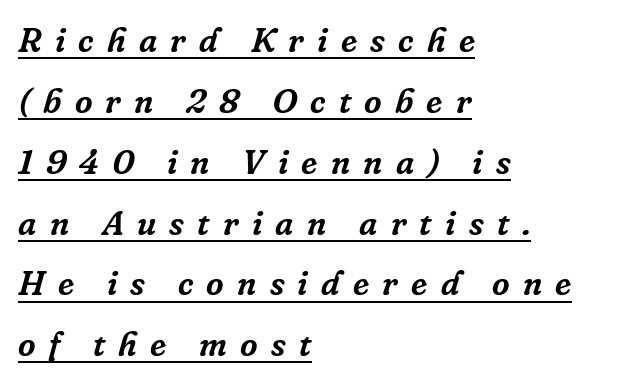
Q: Is the text italic (slanted)? A: Yes, it leans right by about 16 degrees.
Q: Is the typeface a serif or a sans-serif typeface? A: Serif.
Q: Is the text underlined? A: Yes.
Q: How is the paragraph aligned? A: Left-aligned.
Q: Is the spacing between letters normal or unusually wide? A: Unusually wide.
Q: Width (condensed, normal, or wide)? A: Normal.
Q: Stroke contrast? A: Low.
Q: x-height? A: Medium.
Q: Monospaced? A: No.
